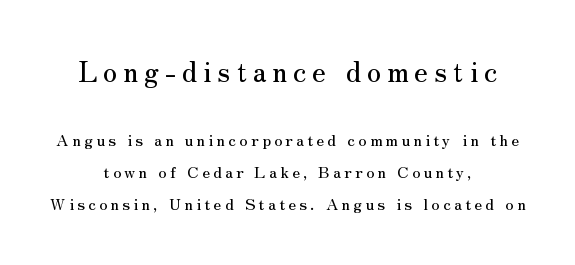
Do the characters align in a grid? No, the font is proportional. Which chunk is bigger? The first one — the top block dwarfs the bottom. Loose tracking; the words dissolve into strings of separated letters. Short and long lines alike share a common midpoint. Typographically, this falls in the serif category.
